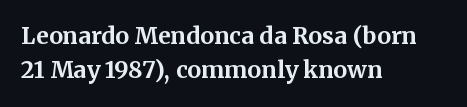
The image shows 23 px bold type, upright; set left-aligned, normal line spacing (1.5x), normal letter spacing, not underlined.
